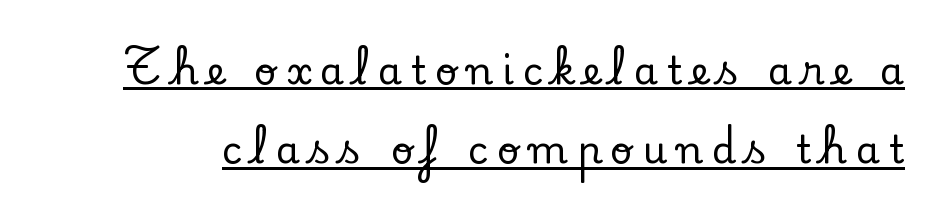
Q: Is the text italic (slanted)? A: No, it is upright.
Q: Is the typeface a serif or a sans-serif typeface? A: Serif.
Q: Is the text underlined? A: Yes.
Q: Is the spacing between letters normal or unusually wide? A: Unusually wide.
Q: Is the spacing between lines tight, normal or loose? A: Loose.
Q: Width (condensed, normal, or wide)? A: Normal.
Q: Stroke contrast? A: Low.
Q: x-height? A: Small.
Q: Monospaced? A: No.
